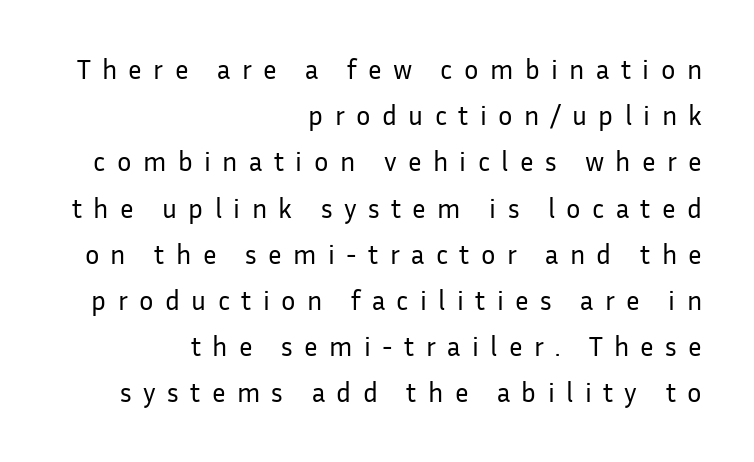
Q: Is the text bold? A: No.
Q: Is the text italic (slanted)? A: No, it is upright.
Q: Is the text underlined? A: No.
Q: How is the paragraph aligned? A: Right-aligned.
Q: Is the spacing between letters normal or unusually wide? A: Unusually wide.
